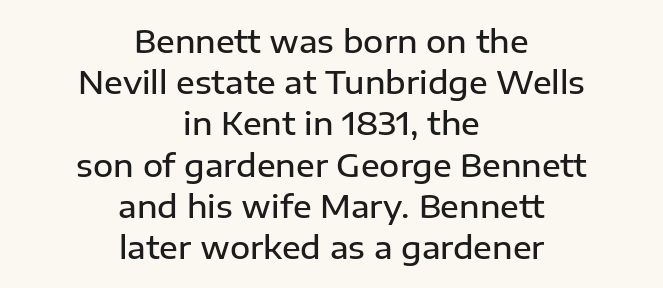
Letterform terminals end flat and unadorned throughout the passage. The passage shown is typed in a proportional face where columns would drift. The string is rendered with underlining switched off. The face used here is rendered with its standard letterfit. The passage shown is semibold, sitting just below true bold.
